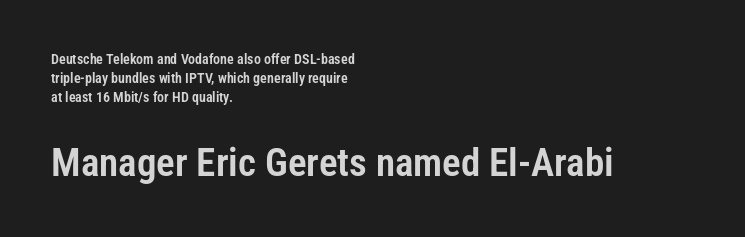
The image shows 39 px condensed sans-serif type, upright; set left-aligned, normal line spacing (1.35x), normal letter spacing, not underlined; the second (bottom) block is 2.79x larger; low stroke contrast and a medium x-height.
